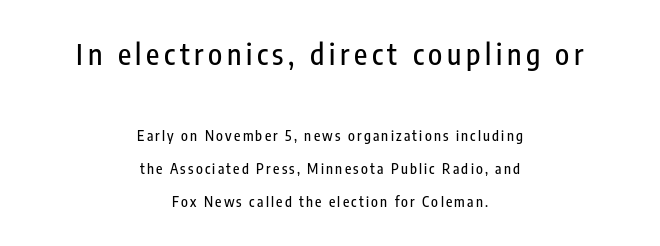
The initial chunk of copy outweighs the following chunk in type size. Anything drawn beneath the words? Only blank space. Examine the stroke ends and you'll find no serifs. Is this a fixed-width face? No — the glyphs have proportional, varying widths. The line-height multiplier appears high, well above default.
